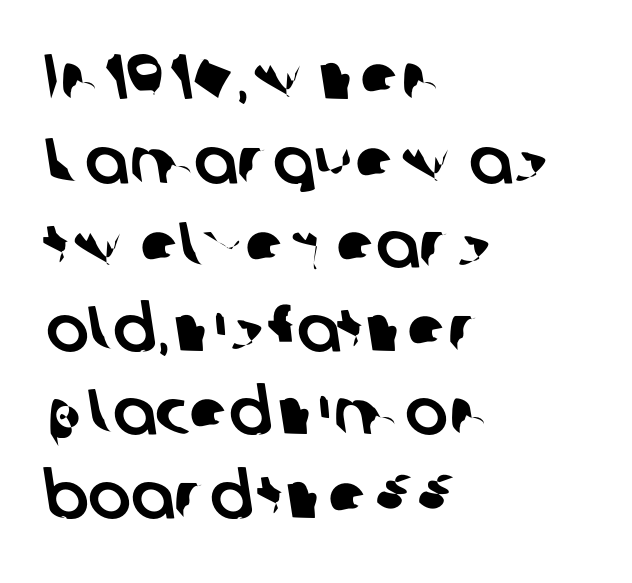
{"serif": "no", "width": "normal", "stroke_contrast": "low", "x_height": "medium", "monospaced": "no", "underline": "no", "align": "left", "line_spacing": "normal", "line_spacing_ratio": 1.31, "letter_spacing": "normal", "letter_spacing_em": 0.0, "glyph_px": 64}
